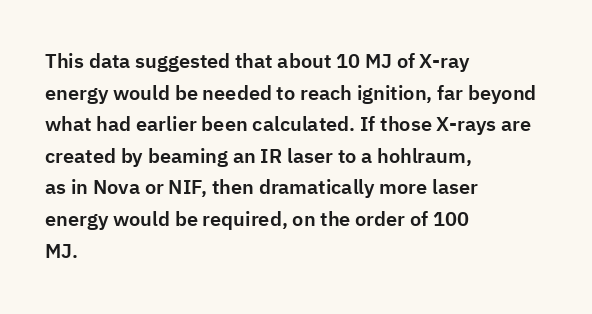
Q: Is the text italic (slanted)? A: No, it is upright.
Q: Is the text underlined? A: No.
Q: How is the paragraph aligned? A: Left-aligned.
Q: Is the spacing between letters normal or unusually wide? A: Normal.
Q: Is the spacing between lines tight, normal or loose? A: Normal.
